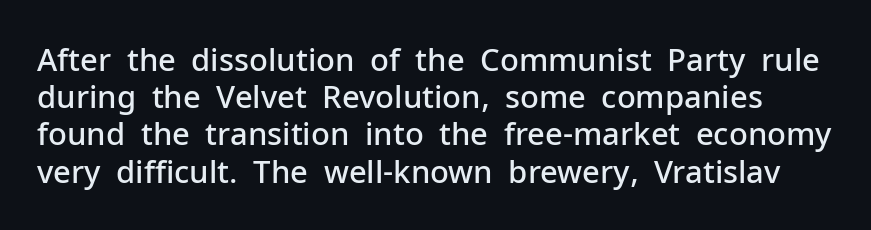
Q: Is the text bold? A: Semi-bold.
Q: Is the text italic (slanted)? A: No, it is upright.
Q: Is the typeface a serif or a sans-serif typeface? A: Sans-serif.
Q: Is the text underlined? A: No.
Q: Is the spacing between letters normal or unusually wide? A: Normal.
Q: Width (condensed, normal, or wide)? A: Normal.
Q: Stroke contrast? A: Low.
Q: x-height? A: Medium.
Q: Monospaced? A: No.
